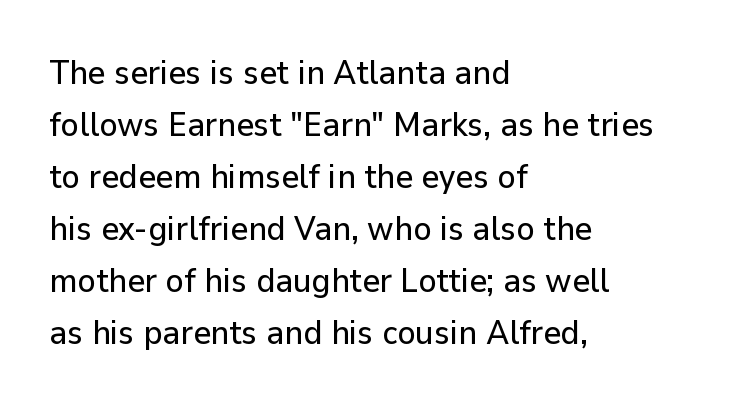
The rendering uses a moderate line-height, typical for paragraphs. A bare baseline throughout the passage. Classification — sans serif. Words appear dense and cohesive because spacing is normal. Reading down the block, your eye returns to a fixed left position each line.
